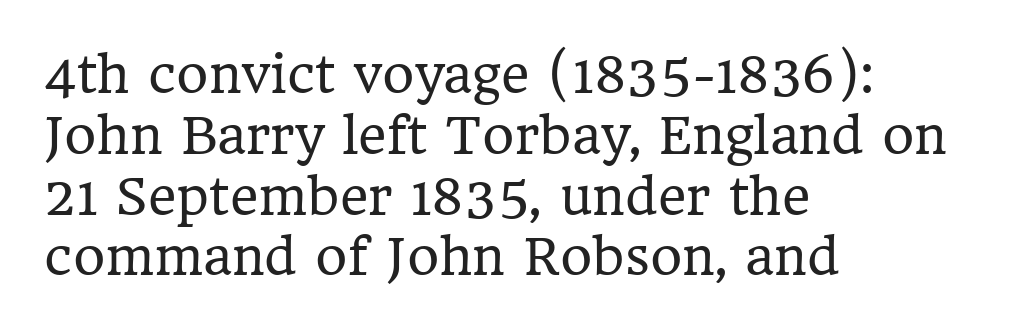
Words appear dense and cohesive because spacing is normal. Type without underlining. Does the copy run flush right? No — it runs flush left. Is there any slant? The stems are plumb. The font family rendered here belongs to the serif group.
